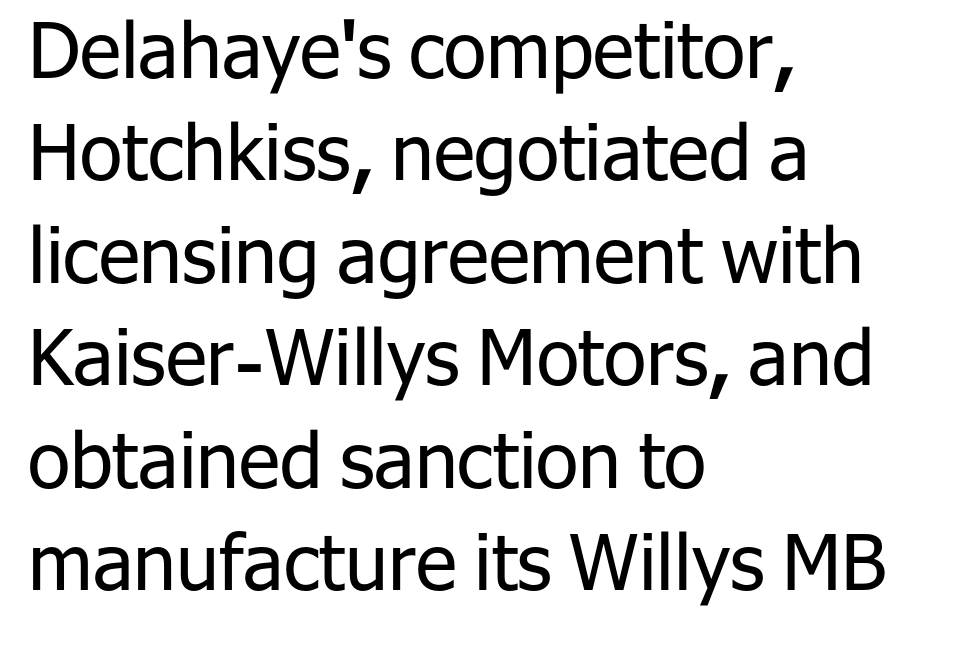
Q: Is the text bold? A: No.
Q: Is the text italic (slanted)? A: No, it is upright.
Q: Is the typeface a serif or a sans-serif typeface? A: Sans-serif.
Q: Is the text underlined? A: No.
Q: How is the paragraph aligned? A: Left-aligned.
Q: Is the spacing between letters normal or unusually wide? A: Normal.
Q: Is the spacing between lines tight, normal or loose? A: Normal.
Q: Width (condensed, normal, or wide)? A: Normal.
Q: Stroke contrast? A: Low.
Q: x-height? A: Medium.
Q: Monospaced? A: No.
